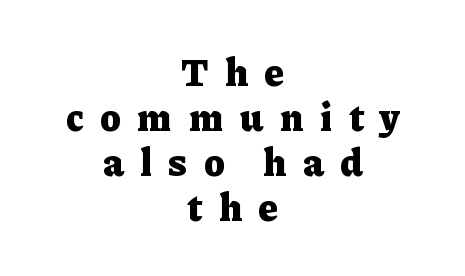
Serif or sans? Serif — the stroke terminals have little feet. These lines carry a lot of weight — the face is fully bold. Letter spacing: wide. Regarding leading, the lines here are crowded together.
